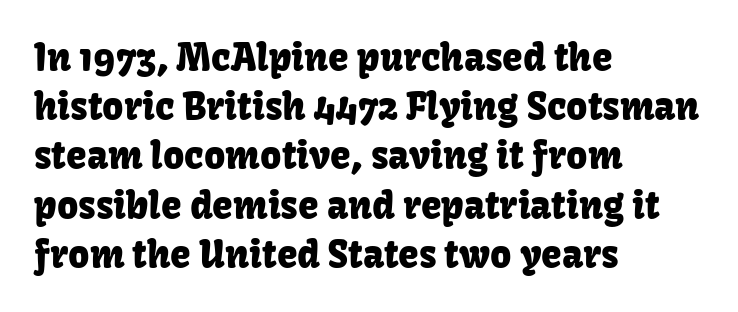
The paragraph has a hard left edge and a soft right edge. The letters advance in unequal steps, a hallmark of proportional type. Honestly, there is no underline to notice here at all. Does extra space separate the letters? No, they use regular spacing. Line spacing here is normal. A sans-serif font was chosen for this passage.
